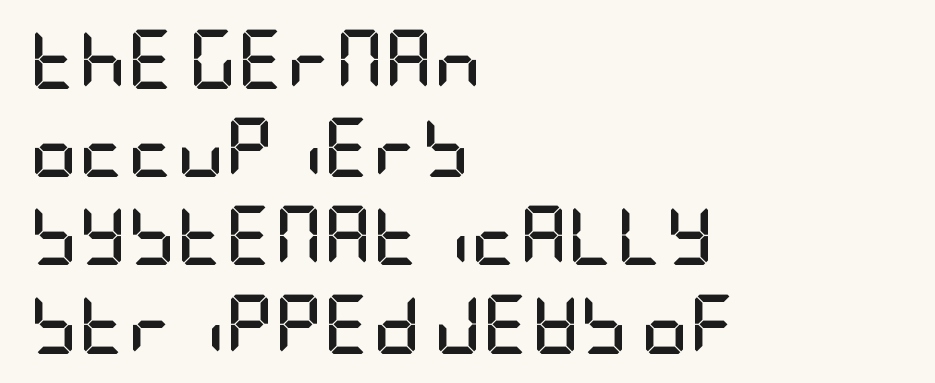
{"serif": "no", "italic": "no", "bold": "yes", "weight": "semibold", "width": "condensed", "stroke_contrast": "low", "x_height": "large", "underline": "no", "align": "left", "line_spacing": "normal", "line_spacing_ratio": 1.47, "letter_spacing": "normal", "letter_spacing_em": 0.0, "glyph_px": 60}
